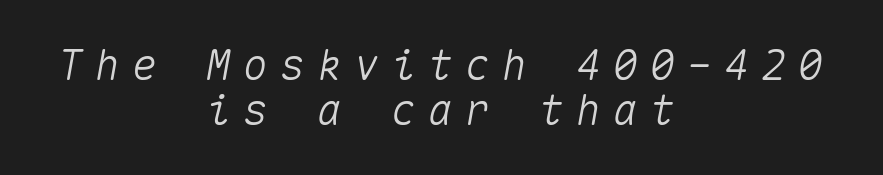
{"italic": "yes", "lean": "right", "slant_degrees": 10, "width": "normal", "stroke_contrast": "medium", "x_height": "medium", "monospaced": "yes", "underline": "no", "align": "center", "line_spacing": "tight", "line_spacing_ratio": 1.06, "letter_spacing": "wide", "letter_spacing_em": 0.28, "glyph_px": 42}
